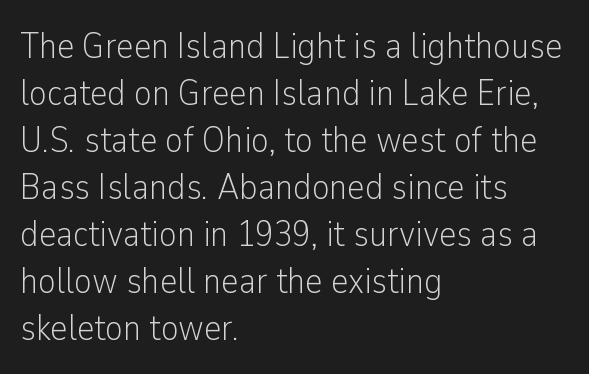
The image shows 37 px light, condensed sans-serif type, upright; set left-aligned, normal line spacing (1.27x), normal letter spacing, not underlined; low stroke contrast and a medium x-height.
